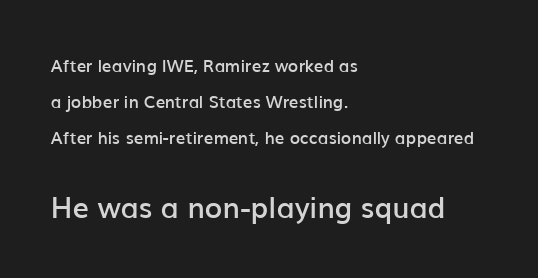
Q: Is the text bold? A: Semi-bold.
Q: Is the text italic (slanted)? A: No, it is upright.
Q: Is the typeface a serif or a sans-serif typeface? A: Sans-serif.
Q: Is the text underlined? A: No.
Q: How is the paragraph aligned? A: Left-aligned.
Q: Is the spacing between letters normal or unusually wide? A: Normal.
Q: Is the spacing between lines tight, normal or loose? A: Loose.
Q: Which block of text is set in a larger size, the first (top) or the second (bottom)? A: The second (bottom) one.
Q: Width (condensed, normal, or wide)? A: Normal.
Q: Stroke contrast? A: Low.
Q: x-height? A: Medium.
Q: Monospaced? A: No.
